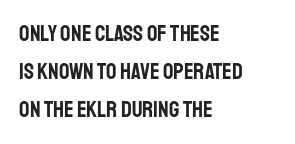
Summary of vertical rhythm: regular, with standard interline spacing. Clear beneath every line of the passage. Horizontally, the lines are justified to the leading edge only. A typesetter would mark this as roman, not italic.
